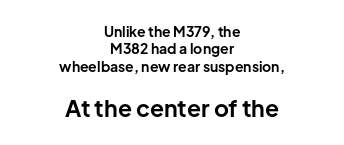
This sample is center-justified, so both line endings float freely. Letters rest on an invisible, unmarked baseline. As a designer I'd log this as weight 700, bold. Does the bottom block carry the larger type? Yes, it does. Summary of vertical rhythm: regular, with standard interline spacing.
